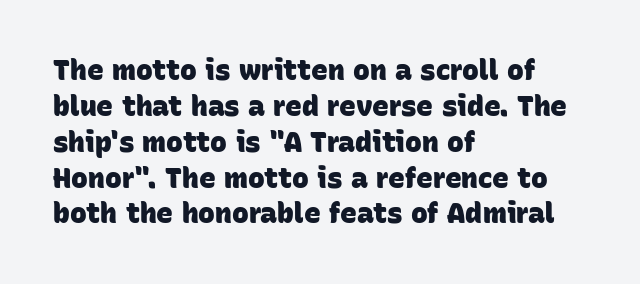
The image shows 28 px heavy sans-serif type; set left-aligned, normal line spacing (1.28x), normal letter spacing, not underlined; low stroke contrast and a large x-height.
